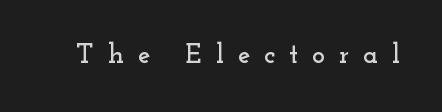
{"serif": "yes", "italic": "no", "width": "wide", "stroke_contrast": "low", "x_height": "small", "monospaced": "no", "underline": "no", "letter_spacing": "wide", "letter_spacing_em": 0.49, "glyph_px": 28}
